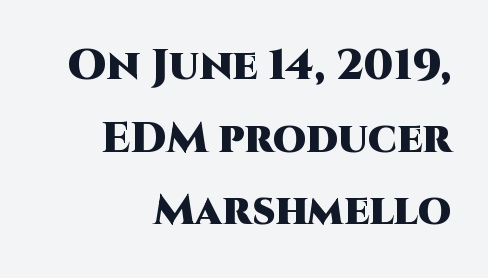
Posture: vertical. Its strokes are broad and dark, the hallmark of bold type. The words here are not underlined. The passage shown is typed in a proportional face where columns would drift. These lines are composed in type without serifs. The passage shown stacks its lines at a standard gap.
